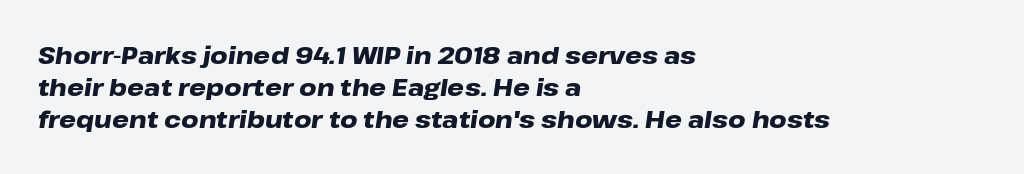
Q: Is the text bold? A: Yes.
Q: Is the text italic (slanted)? A: Yes, it leans right by about 8 degrees.
Q: Is the text underlined? A: No.
Q: How is the paragraph aligned? A: Left-aligned.
Q: Is the spacing between letters normal or unusually wide? A: Normal.
Q: Is the spacing between lines tight, normal or loose? A: Normal.
